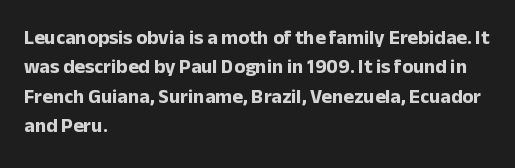
{"italic": "no", "bold": "yes", "underline": "no", "align": "left", "line_spacing": "normal", "line_spacing_ratio": 1.47, "letter_spacing": "normal", "letter_spacing_em": 0.0, "glyph_px": 20}
